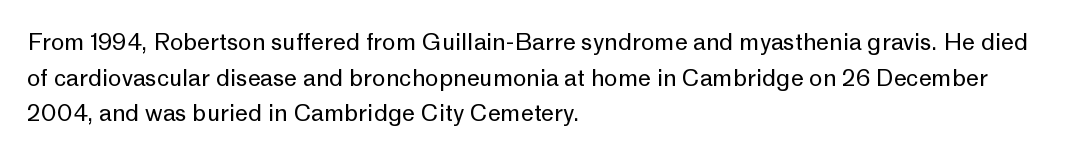
Q: Is the text bold? A: No.
Q: Is the text italic (slanted)? A: No, it is upright.
Q: Is the text underlined? A: No.
Q: How is the paragraph aligned? A: Left-aligned.
Q: Is the spacing between letters normal or unusually wide? A: Normal.
Q: Is the spacing between lines tight, normal or loose? A: Normal.
